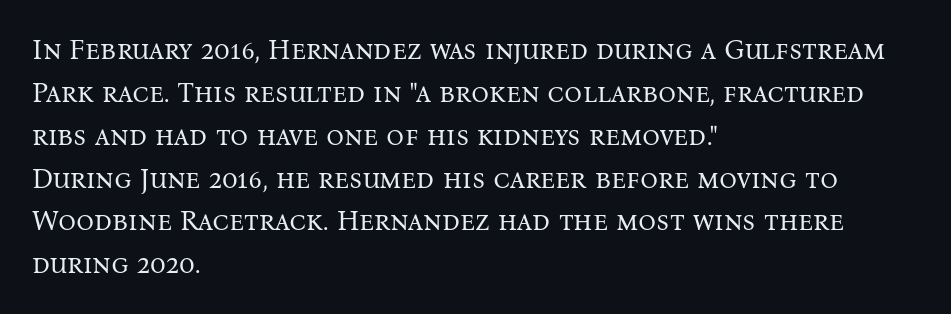
The image shows 28 px regular-weight serif type, upright; set left-aligned, normal line spacing (1.53x), normal letter spacing, not underlined; medium stroke contrast and a medium x-height.
